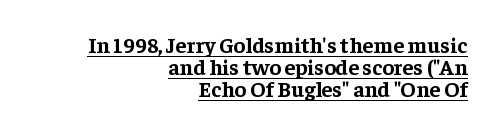
In CSS terms this would be text-align: right. Underline: present. Leading: reduced. The letterforms sit shoulder to shoulder at normal distance.
